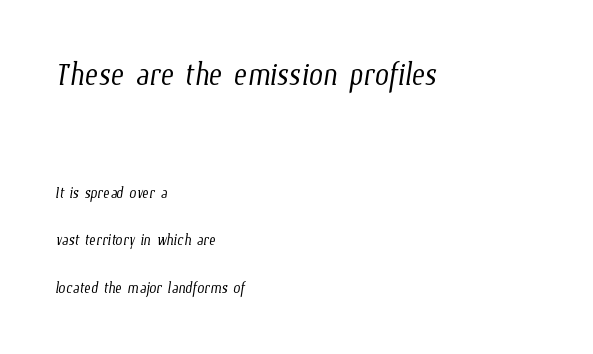
Which margin do the lines hug? The left one — the right edge is uneven. The typesetting does not lean heavy: it is not bold. Does the leading feel generous? Absolutely, it's lavish. Decoration check: the copy has no underline. Varying glyph widths throughout — classic text-font behaviour.
